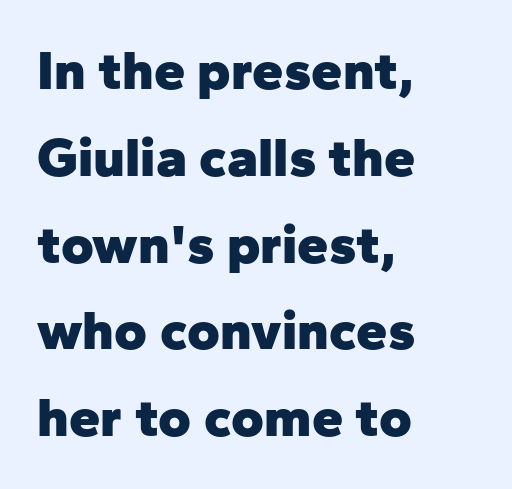
{"serif": "no", "italic": "no", "bold": "yes", "weight": "heavy", "width": "normal", "stroke_contrast": "low", "x_height": "medium", "monospaced": "no", "underline": "no", "align": "left", "line_spacing": "normal", "line_spacing_ratio": 1.55, "letter_spacing": "normal", "letter_spacing_em": 0.0, "glyph_px": 56}
